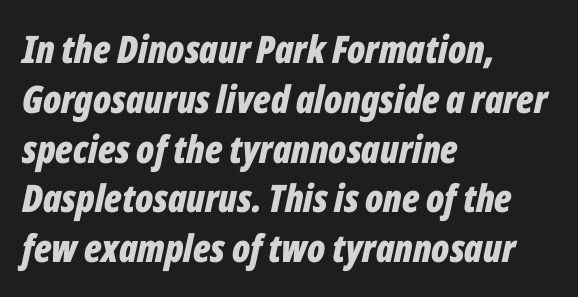
The image shows 38 px bold, condensed type, italic (leaning right); set left-aligned, normal line spacing (1.31x), normal letter spacing, not underlined; low stroke contrast and a medium x-height.
